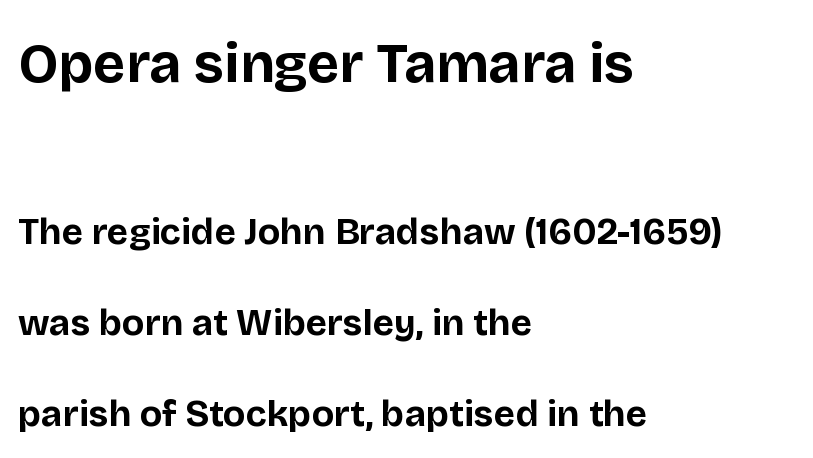
The image shows 56 px bold sans-serif type, upright; set left-aligned, loose line spacing (2.46x), normal letter spacing, not underlined; the first (top) block is 1.51x larger; low stroke contrast and a large x-height.
